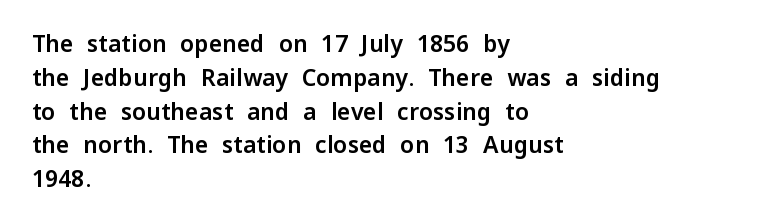
Left-aligned paragraph, ragged on the right. Compared with typical body copy, the letter spacing here is the same. A roman cut, with each character standing at attention. Baseline-to-baseline distance is the conventional proportion of letter height. The string is rendered with underlining switched off.
